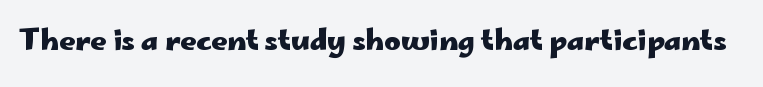
The image shows 28 px heavy, wide sans-serif type, upright; set normal letter spacing, not underlined; low stroke contrast and a small x-height.
